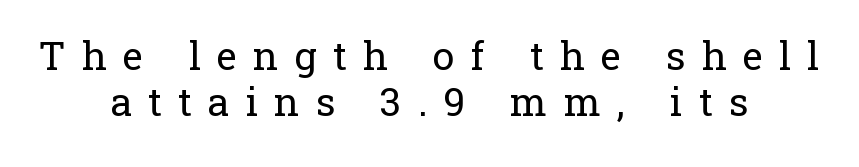
Q: Is the text bold? A: No.
Q: Is the text italic (slanted)? A: No, it is upright.
Q: Is the typeface a serif or a sans-serif typeface? A: Serif.
Q: Is the text underlined? A: No.
Q: How is the paragraph aligned? A: Centered.
Q: Is the spacing between letters normal or unusually wide? A: Unusually wide.
Q: Width (condensed, normal, or wide)? A: Normal.
Q: Stroke contrast? A: Low.
Q: x-height? A: Medium.
Q: Monospaced? A: No.
